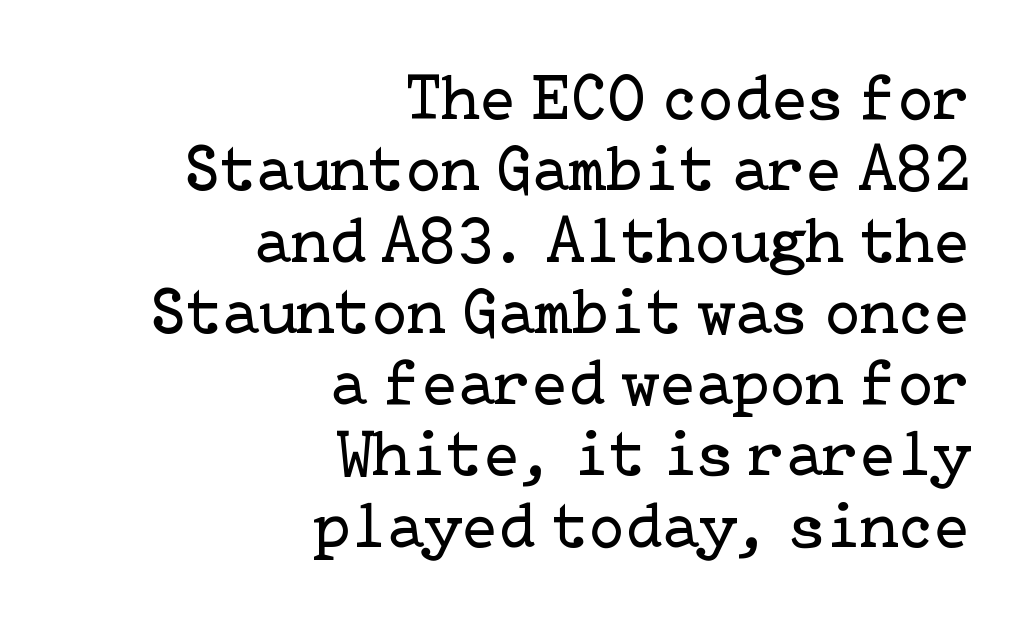
Whoever set this chose condensed vertical rhythm over breathing room. Short note: letters normally spaced. The characters are drawn with everyday or finer stroke widths. The baseline area is clear. Notice how the passage keeps a crisp vertical edge on the right only.
